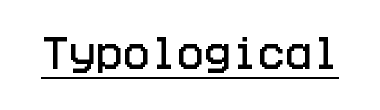
Q: Is the text italic (slanted)? A: No, it is upright.
Q: Is the typeface a serif or a sans-serif typeface? A: Sans-serif.
Q: Is the text underlined? A: Yes.
Q: Is the spacing between letters normal or unusually wide? A: Normal.
Q: Width (condensed, normal, or wide)? A: Condensed.
Q: Stroke contrast? A: Low.
Q: x-height? A: Large.
